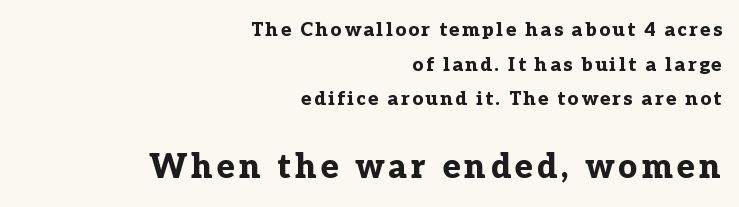
Each row of text sits above clean, open space. Typeset ragged left — the right edge is the straight one. Two sizes are in play, and the larger belongs to the second block. Note the varied advance widths — an 'i' is clearly narrower than an 'm'.
